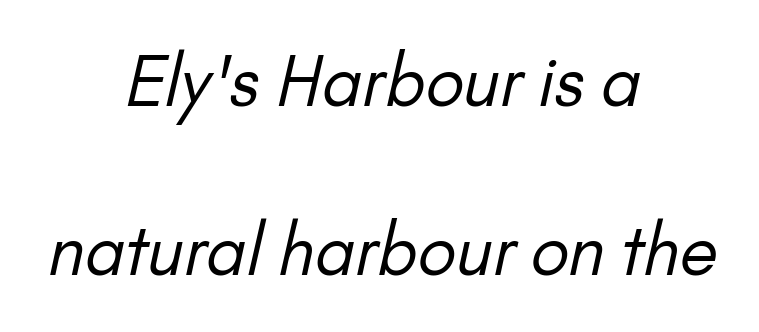
Q: Is the text bold? A: No.
Q: Is the typeface a serif or a sans-serif typeface? A: Sans-serif.
Q: Is the text underlined? A: No.
Q: How is the paragraph aligned? A: Centered.
Q: Is the spacing between letters normal or unusually wide? A: Normal.
Q: Is the spacing between lines tight, normal or loose? A: Loose.
Q: Width (condensed, normal, or wide)? A: Normal.
Q: Stroke contrast? A: Low.
Q: x-height? A: Small.
Q: Monospaced? A: No.
